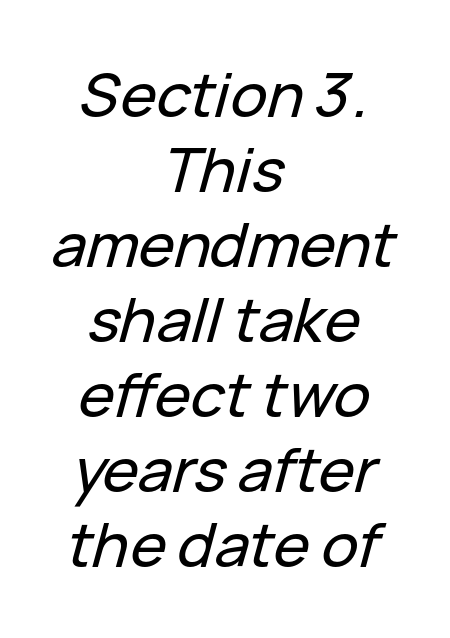
Q: Is the text italic (slanted)? A: Yes, it leans right by about 15 degrees.
Q: Is the text underlined? A: No.
Q: How is the paragraph aligned? A: Centered.
Q: Is the spacing between letters normal or unusually wide? A: Normal.
Q: Width (condensed, normal, or wide)? A: Normal.
Q: Stroke contrast? A: Low.
Q: x-height? A: Medium.
Q: Monospaced? A: No.
